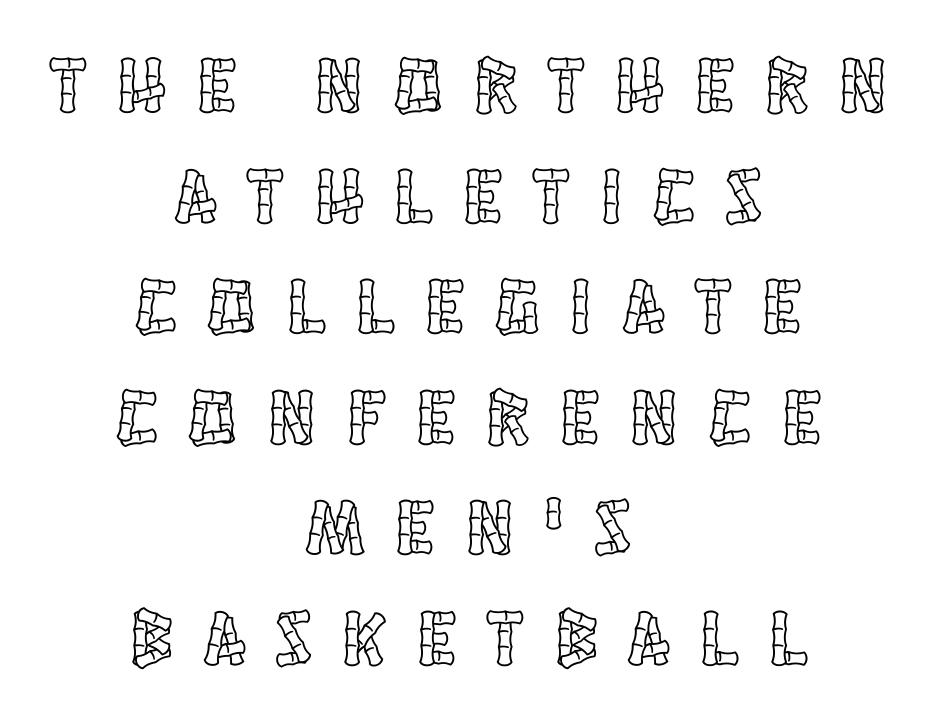
{"italic": "no", "width": "condensed", "x_height": "large", "monospaced": "no", "underline": "no", "align": "center", "line_spacing": "normal", "line_spacing_ratio": 1.4, "letter_spacing": "wide", "letter_spacing_em": 0.4, "glyph_px": 79}
